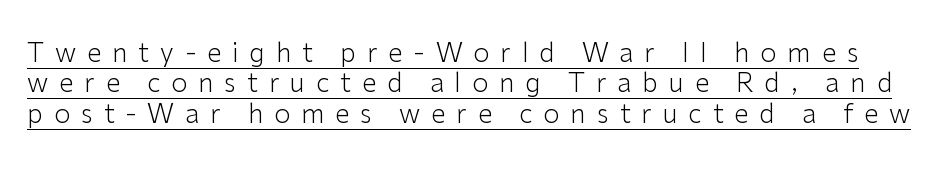
The image shows 26 px text type, upright; set line spacing 1.17x, unusually wide letter spacing (+0.42 em), underlined.
